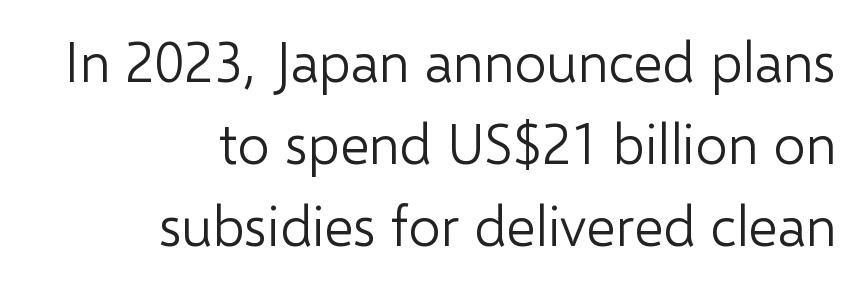
{"serif": "no", "italic": "no", "bold": "no", "weight": "light", "width": "normal", "stroke_contrast": "low", "x_height": "medium", "monospaced": "no", "underline": "no", "align": "right", "line_spacing": "normal", "line_spacing_ratio": 1.46, "letter_spacing": "normal", "letter_spacing_em": 0.0, "glyph_px": 56}
